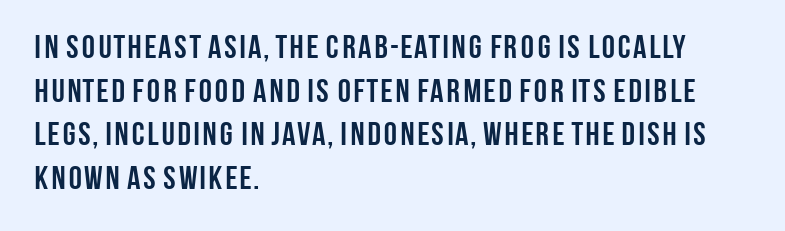
The image shows 33 px semibold, condensed sans-serif type, upright; set left-aligned, normal line spacing (1.32x), normal letter spacing, not underlined; low stroke contrast and a large x-height.
